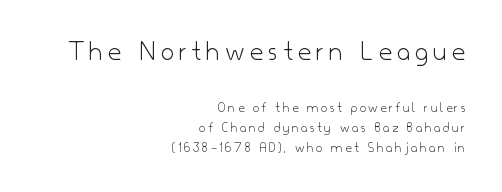
Q: Is the text bold? A: No.
Q: Is the text italic (slanted)? A: No, it is upright.
Q: Is the typeface a serif or a sans-serif typeface? A: Sans-serif.
Q: Is the text underlined? A: No.
Q: How is the paragraph aligned? A: Right-aligned.
Q: Is the spacing between lines tight, normal or loose? A: Normal.
Q: Which block of text is set in a larger size, the first (top) or the second (bottom)? A: The first (top) one.
Q: Width (condensed, normal, or wide)? A: Normal.
Q: Stroke contrast? A: Low.
Q: x-height? A: Small.
Q: Monospaced? A: No.
